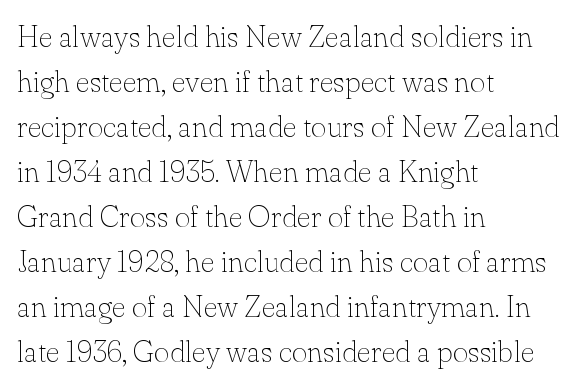
Q: Is the text bold? A: No.
Q: Is the text italic (slanted)? A: No, it is upright.
Q: Is the typeface a serif or a sans-serif typeface? A: Serif.
Q: Is the text underlined? A: No.
Q: How is the paragraph aligned? A: Left-aligned.
Q: Is the spacing between letters normal or unusually wide? A: Normal.
Q: Is the spacing between lines tight, normal or loose? A: Normal.
Q: Width (condensed, normal, or wide)? A: Normal.
Q: Stroke contrast? A: Low.
Q: x-height? A: Small.
Q: Monospaced? A: No.
